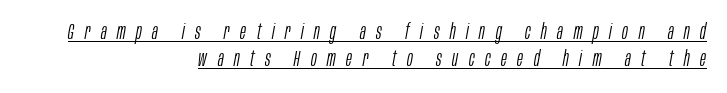
Q: Is the text bold? A: No.
Q: Is the text italic (slanted)? A: Yes, it leans right by about 10 degrees.
Q: Is the text underlined? A: Yes.
Q: How is the paragraph aligned? A: Right-aligned.
Q: Is the spacing between letters normal or unusually wide? A: Unusually wide.
